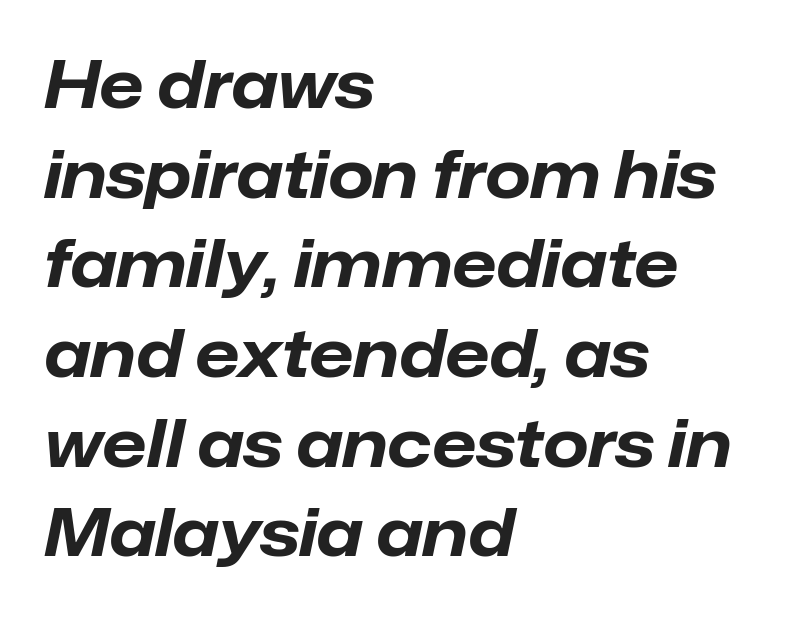
This rendering uses left alignment, leaving the right contour irregular. The face used here is proportionally spaced, like ordinary book or web type. The line-height multiplier appears to be the usual default. Just letters on the line, the space beneath them empty.
